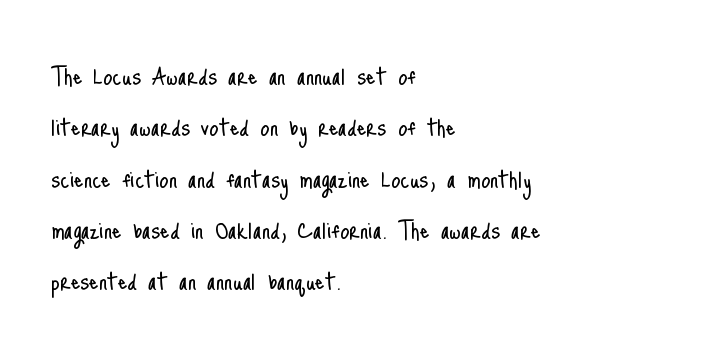
The specimen omits any rule beneath the text block's lines. Unlike a traditional serif, this face leaves its strokes unadorned. This is not heavy type; no bold has been used. Here the designer chose a conventional face with non-uniform glyph widths. Which margin do the lines hug? The left one — the right edge is uneven.
